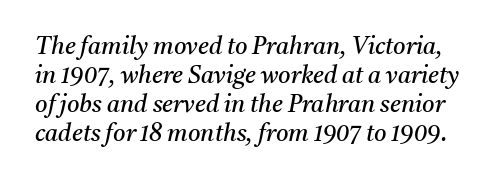
{"italic": "yes", "lean": "right", "slant_degrees": 11, "bold": "no", "underline": "no", "line_spacing_ratio": 1.21, "letter_spacing": "normal", "letter_spacing_em": 0.0, "glyph_px": 24}
